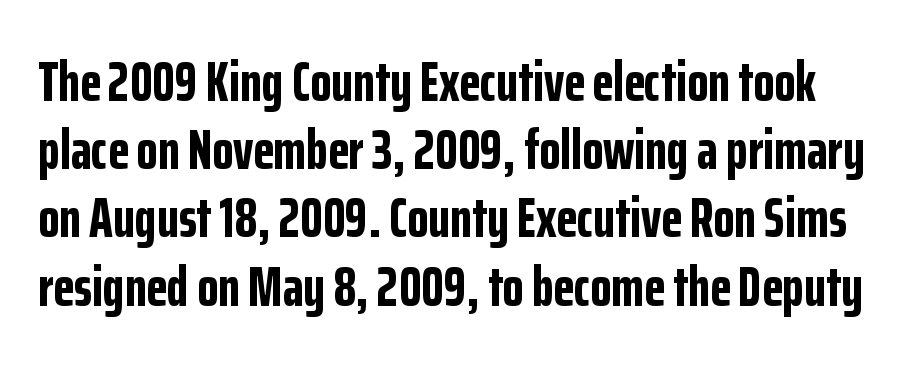
Q: Is the text bold? A: Yes.
Q: Is the text italic (slanted)? A: No, it is upright.
Q: Is the typeface a serif or a sans-serif typeface? A: Sans-serif.
Q: Is the text underlined? A: No.
Q: Is the spacing between letters normal or unusually wide? A: Normal.
Q: Width (condensed, normal, or wide)? A: Condensed.
Q: Stroke contrast? A: Low.
Q: x-height? A: Medium.
Q: Monospaced? A: No.
